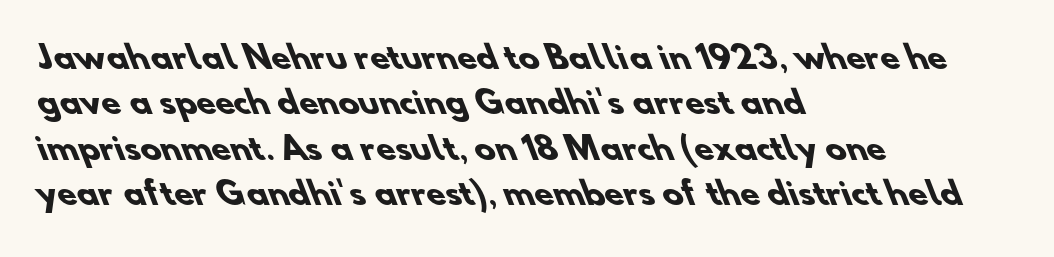
{"serif": "no", "bold": "yes", "weight": "heavy", "width": "normal", "stroke_contrast": "low", "x_height": "small", "monospaced": "no", "underline": "no", "align": "left", "line_spacing": "normal", "line_spacing_ratio": 1.46, "letter_spacing": "normal", "letter_spacing_em": 0.0, "glyph_px": 31}
